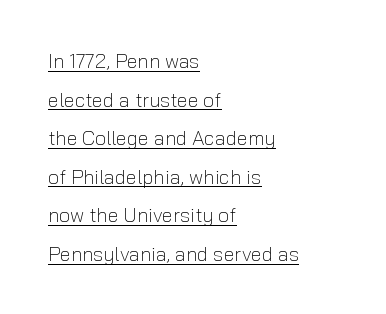
{"italic": "no", "bold": "no", "underline": "yes", "align": "left", "line_spacing": "loose", "line_spacing_ratio": 1.93, "letter_spacing": "normal", "letter_spacing_em": 0.0, "glyph_px": 20}
